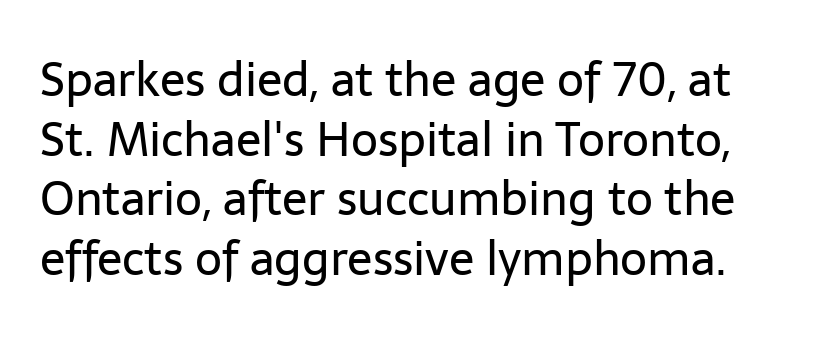
Q: Is the text bold? A: No.
Q: Is the text italic (slanted)? A: No, it is upright.
Q: Is the typeface a serif or a sans-serif typeface? A: Sans-serif.
Q: Is the text underlined? A: No.
Q: Is the spacing between letters normal or unusually wide? A: Normal.
Q: Is the spacing between lines tight, normal or loose? A: Normal.
Q: Width (condensed, normal, or wide)? A: Normal.
Q: Stroke contrast? A: Low.
Q: x-height? A: Medium.
Q: Monospaced? A: No.
